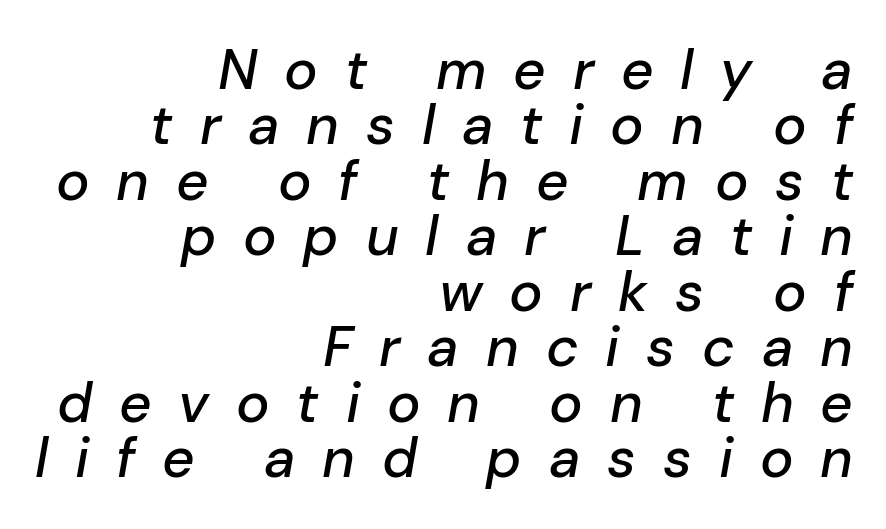
{"italic": "yes", "lean": "right", "slant_degrees": 10, "width": "normal", "stroke_contrast": "low", "x_height": "medium", "monospaced": "no", "underline": "no", "align": "right", "line_spacing": "tight", "line_spacing_ratio": 0.99, "letter_spacing": "wide", "letter_spacing_em": 0.48, "glyph_px": 56}
